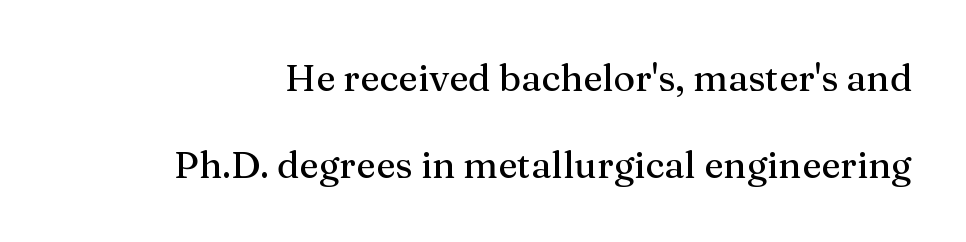
{"serif": "yes", "italic": "no", "width": "normal", "stroke_contrast": "medium", "x_height": "medium", "monospaced": "no", "underline": "no", "line_spacing": "loose", "line_spacing_ratio": 2.35, "letter_spacing": "normal", "letter_spacing_em": 0.0, "glyph_px": 37}
